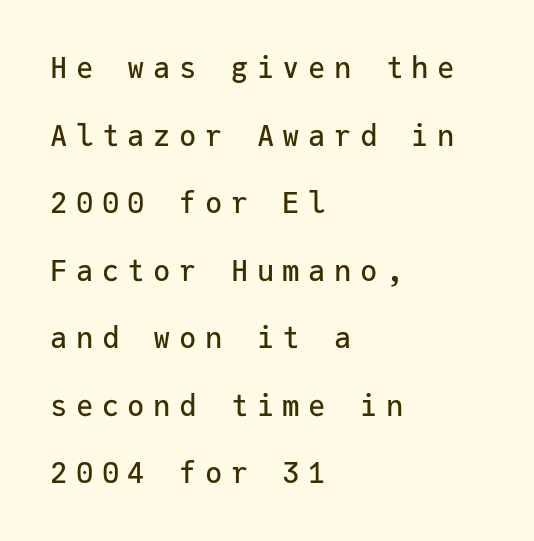
The line texture is sparse and dotted thanks to wide tracking. Check under the words: just untouched page. Horizontal alignment here is leftward, the default for most running prose. What's the leading like? Stretched, with rows far apart.
